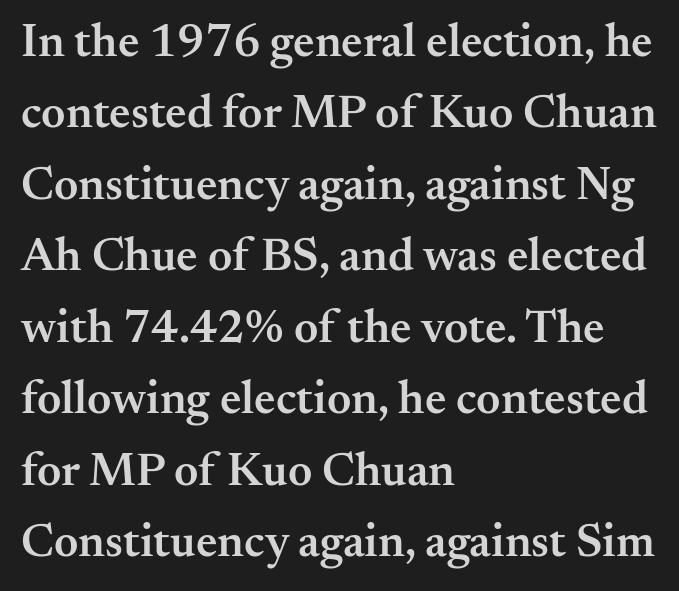
{"serif": "yes", "italic": "no", "bold": "semi", "weight": "semibold", "width": "normal", "stroke_contrast": "medium", "x_height": "small", "monospaced": "no", "underline": "no", "align": "left", "line_spacing": "normal", "line_spacing_ratio": 1.52, "letter_spacing": "normal", "letter_spacing_em": 0.0, "glyph_px": 47}
